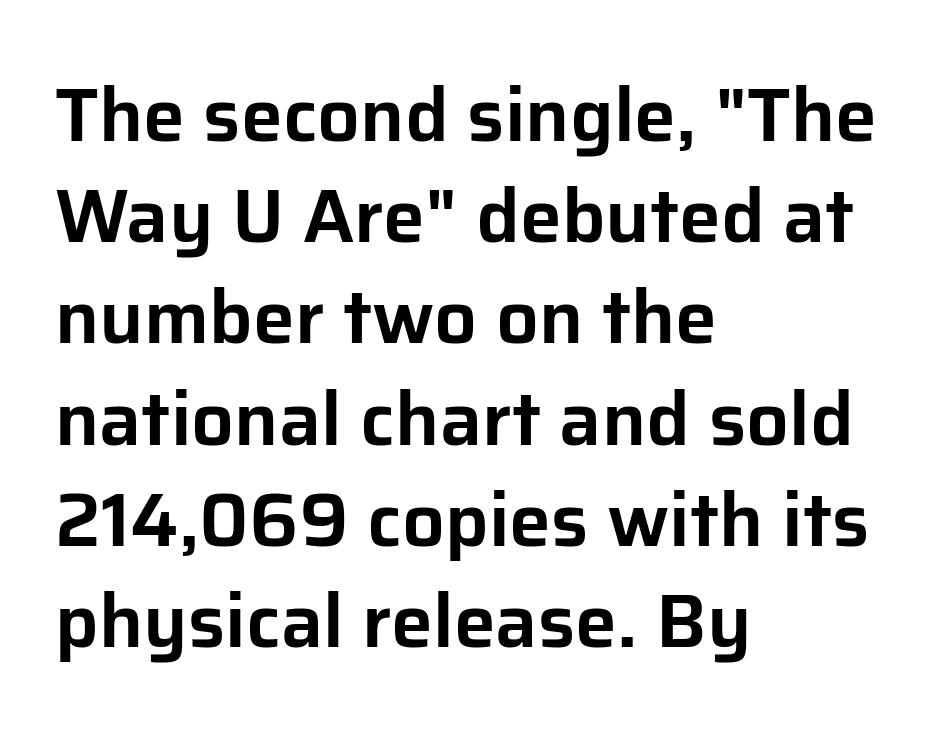
These lines are composed in type without serifs. Nobody drew a line under any word here. This sample has the flowing, uneven cadence of proportional lettering. Honestly, the letter spacing is just normal — you wouldn't notice it. Reading down the column, the eye jumps a familiar distance to each next line.
